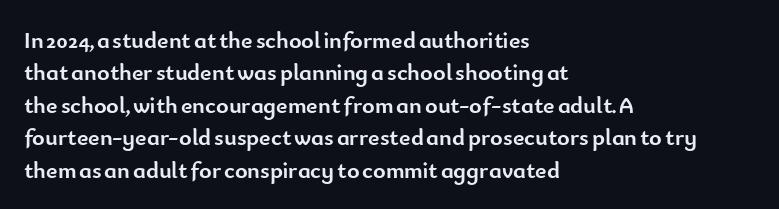
Whoever set this chose a conventional vertical rhythm. Emphasis by weight is at full strength: bold. The setting favours the left margin, as ordinary paragraphs usually do. Glance below the letters and you will spot only blank space. Rendered with straight, roman letterforms.
